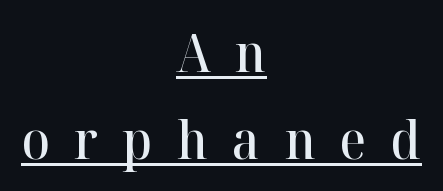
The strokes are fattened partway — semibold, not bold. This sample carries an underscore along the baseline area. Does the lettering tilt? It doesn't — this is upright. Are there feet on the stems? There are — it's a serif.
